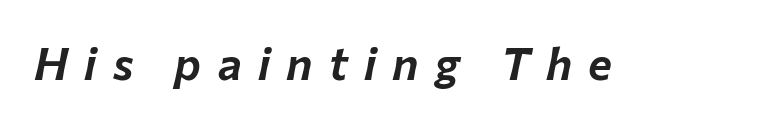
The image shows 45 px text type, italic (leaning right); set unusually wide letter spacing (+0.36 em), not underlined; low stroke contrast and a medium x-height.
